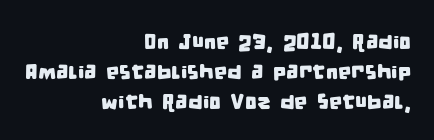
Q: Is the text underlined? A: No.
Q: How is the paragraph aligned? A: Right-aligned.
Q: Is the spacing between letters normal or unusually wide? A: Normal.
Q: Is the spacing between lines tight, normal or loose? A: Normal.
